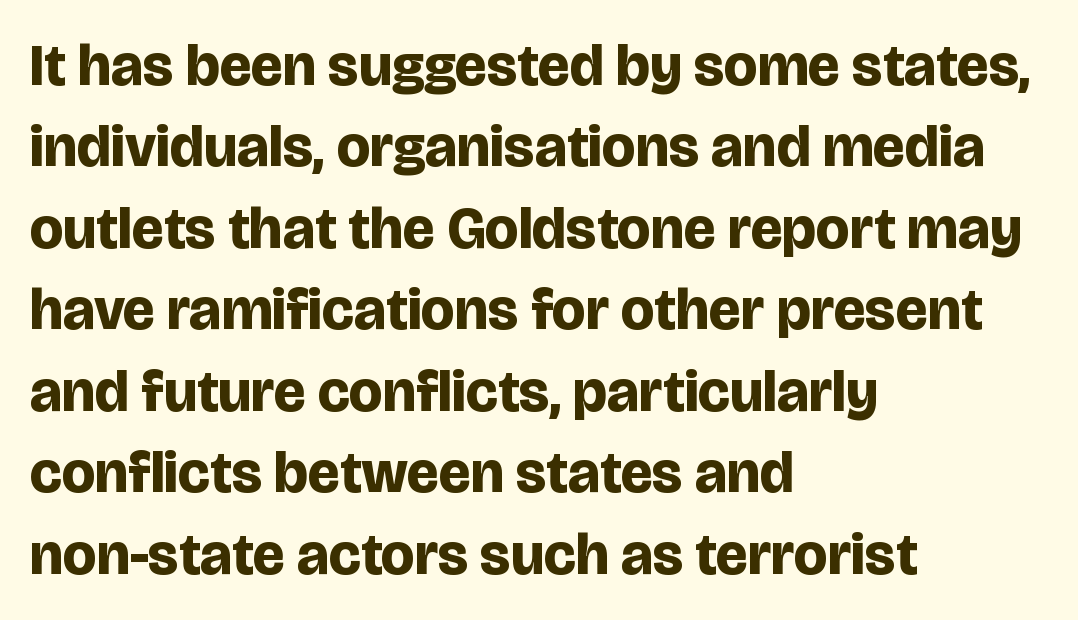
The image shows 59 px bold sans-serif type, upright; set left-aligned, normal line spacing (1.38x), normal letter spacing, not underlined; low stroke contrast and a large x-height.
